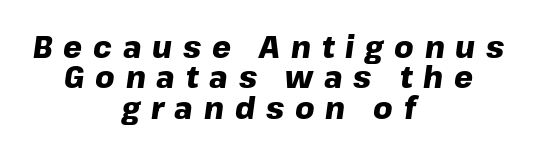
Q: Is the text bold? A: Yes.
Q: Is the text italic (slanted)? A: Yes, it leans right by about 8 degrees.
Q: Is the text underlined? A: No.
Q: How is the paragraph aligned? A: Centered.
Q: Is the spacing between letters normal or unusually wide? A: Unusually wide.
Q: Is the spacing between lines tight, normal or loose? A: Tight.
Q: Width (condensed, normal, or wide)? A: Normal.
Q: Stroke contrast? A: Low.
Q: x-height? A: Medium.
Q: Monospaced? A: No.
